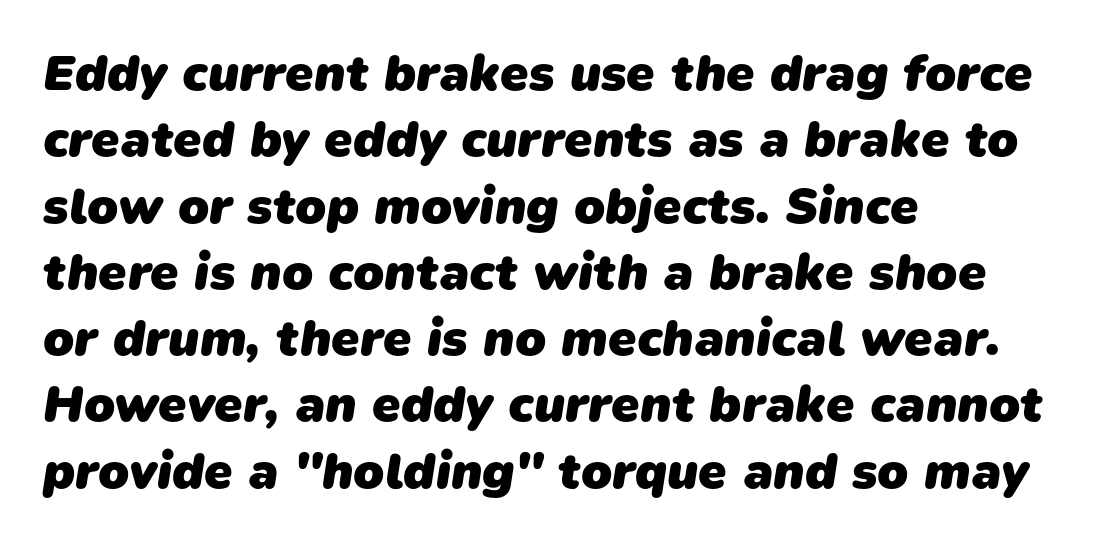
The image shows 51 px heavy sans-serif type; set left-aligned, normal line spacing (1.3x), normal letter spacing, not underlined; low stroke contrast and a medium x-height.
